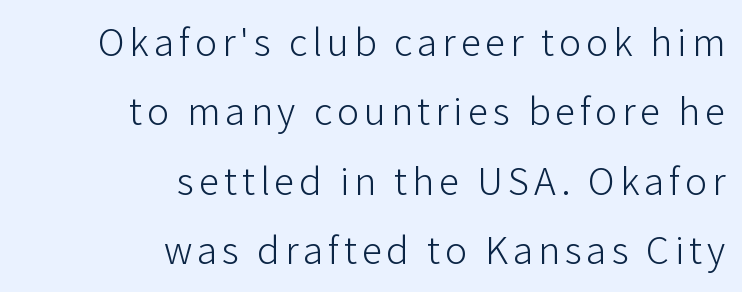
Teacher's note: observe the even right margin — that is flush-right alignment. The passage shown is typed in a proportional face where columns would drift. No extra ink here — the face is not bold. A normal amount of white space separates one row of letters from the next.
